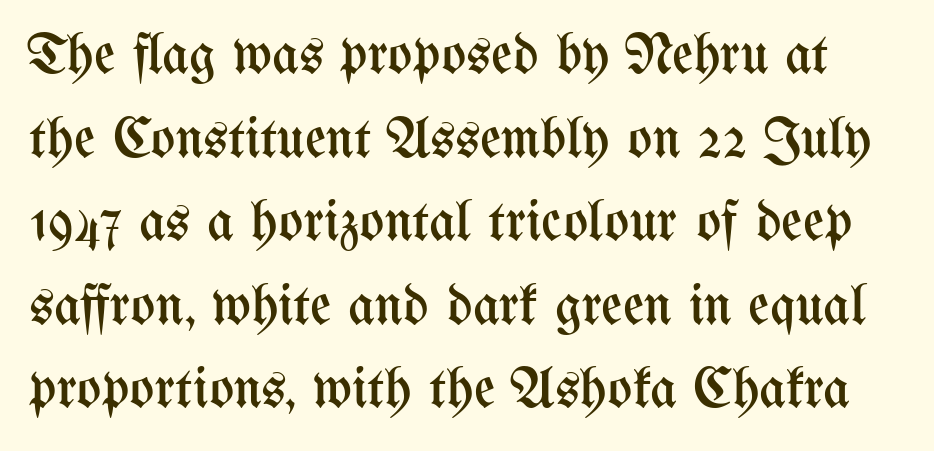
The image shows 58 px regular-weight, condensed type, upright; set normal line spacing (1.44x), normal letter spacing, not underlined; medium stroke contrast and a medium x-height.
